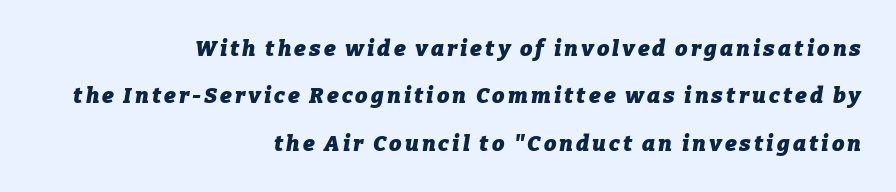
The font is running at its bold setting. Characters are canted at an angle relative to the baseline's perpendicular. The strip under each line holds only bare page. Honestly, the rows look like they've been pulled way apart. The rag falls on the left side of this text block.
